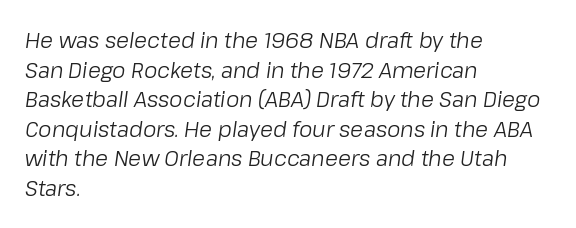
Q: Is the text bold? A: No.
Q: Is the text italic (slanted)? A: Yes, it leans right by about 8 degrees.
Q: Is the text underlined? A: No.
Q: How is the paragraph aligned? A: Left-aligned.
Q: Is the spacing between letters normal or unusually wide? A: Normal.
Q: Is the spacing between lines tight, normal or loose? A: Normal.
